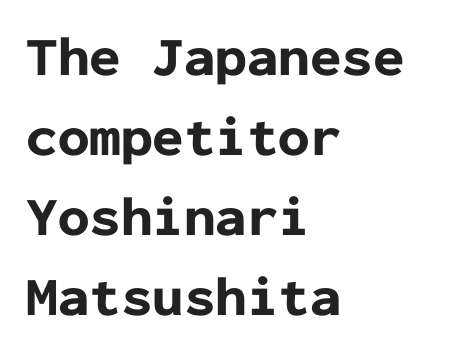
Q: Is the text bold? A: Yes.
Q: Is the text italic (slanted)? A: No, it is upright.
Q: Is the typeface a serif or a sans-serif typeface? A: Sans-serif.
Q: Is the text underlined? A: No.
Q: How is the paragraph aligned? A: Left-aligned.
Q: Is the spacing between letters normal or unusually wide? A: Normal.
Q: Is the spacing between lines tight, normal or loose? A: Normal.
Q: Width (condensed, normal, or wide)? A: Normal.
Q: Stroke contrast? A: Low.
Q: x-height? A: Medium.
Q: Monospaced? A: Yes.
